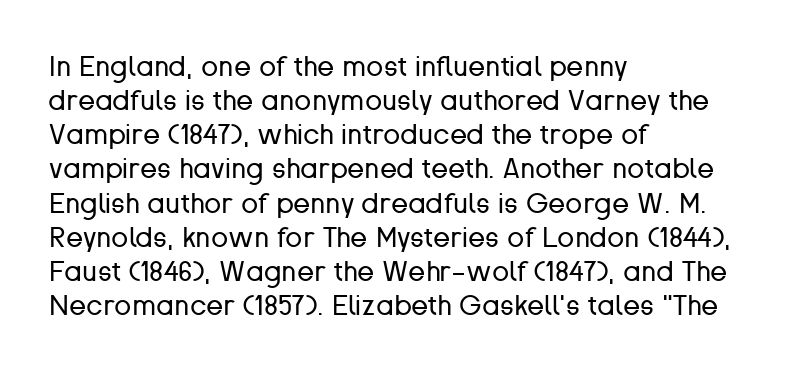
{"serif": "no", "italic": "no", "bold": "no", "weight": "regular", "width": "normal", "stroke_contrast": "low", "x_height": "medium", "monospaced": "no", "underline": "no", "align": "left", "line_spacing_ratio": 1.22, "letter_spacing": "normal", "letter_spacing_em": 0.0, "glyph_px": 28}
